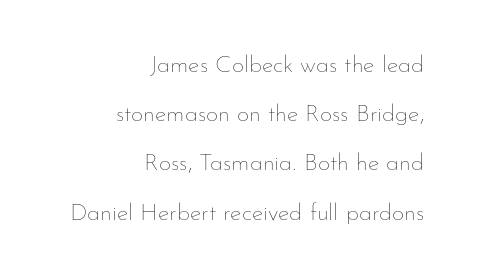
{"italic": "no", "bold": "no", "underline": "no", "align": "right", "line_spacing": "loose", "line_spacing_ratio": 2.05, "letter_spacing": "normal", "letter_spacing_em": 0.0, "glyph_px": 24}
